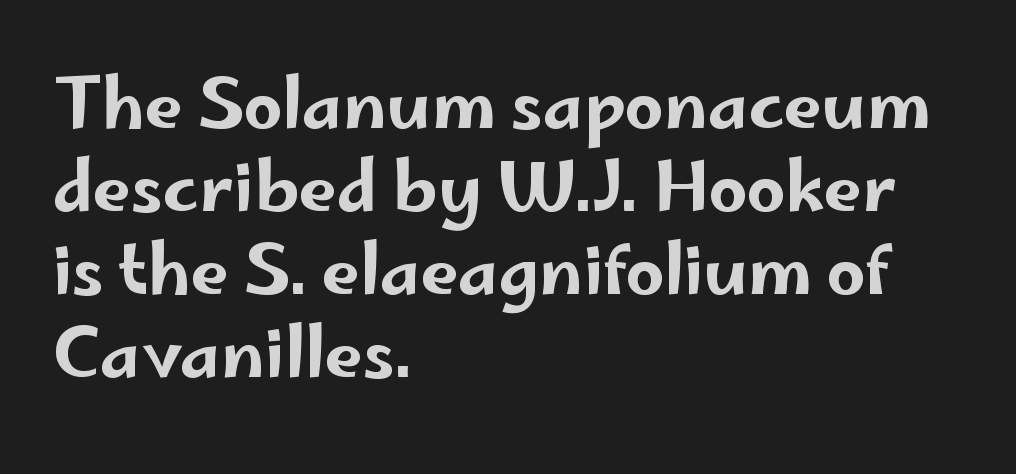
The image shows 68 px wide sans-serif type, upright; set left-aligned, line spacing 1.22x, normal letter spacing, not underlined; low stroke contrast and a small x-height.
